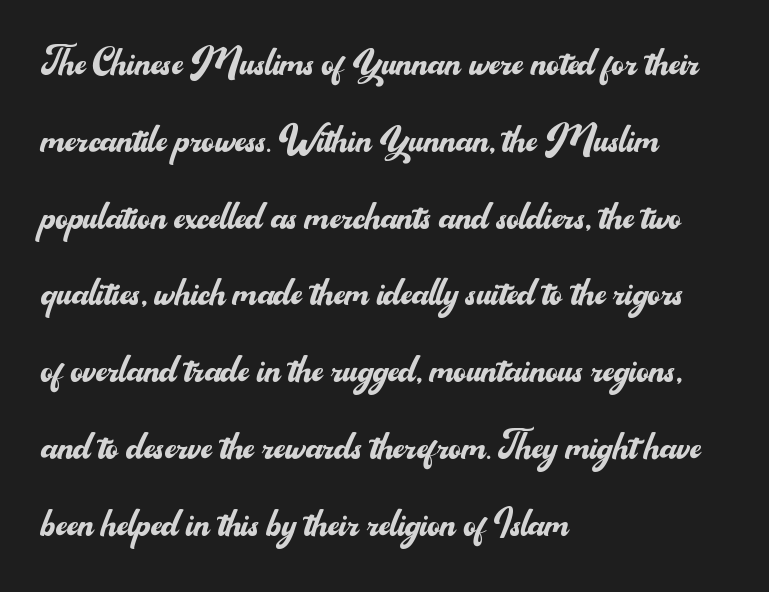
{"serif": "no", "bold": "no", "weight": "regular", "width": "normal", "stroke_contrast": "medium", "x_height": "small", "monospaced": "no", "underline": "no", "align": "left", "line_spacing": "normal", "line_spacing_ratio": 1.6, "letter_spacing": "normal", "letter_spacing_em": 0.0, "glyph_px": 48}
